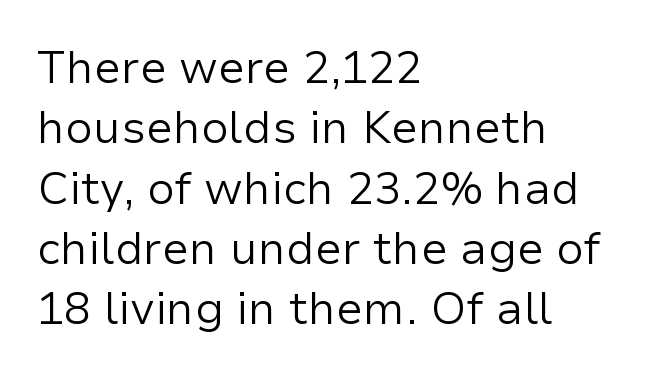
Q: Is the text bold? A: No.
Q: Is the text italic (slanted)? A: No, it is upright.
Q: Is the typeface a serif or a sans-serif typeface? A: Sans-serif.
Q: Is the text underlined? A: No.
Q: How is the paragraph aligned? A: Left-aligned.
Q: Is the spacing between letters normal or unusually wide? A: Normal.
Q: Is the spacing between lines tight, normal or loose? A: Normal.
Q: Width (condensed, normal, or wide)? A: Normal.
Q: Stroke contrast? A: Low.
Q: x-height? A: Medium.
Q: Monospaced? A: No.
